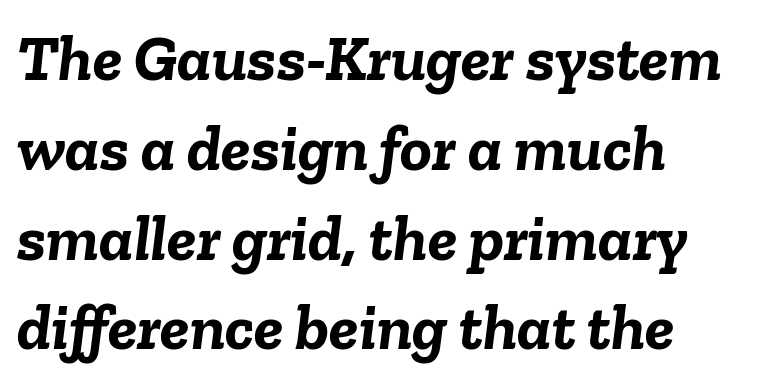
Short note: letters normally spaced. Decoration check: the copy has no underline. Is the type slanted? Yes — the strokes lean at a clear angle. Note the varied advance widths — an 'i' is clearly narrower than an 'm'. Students, observe: this is what conventionally led text looks like.
